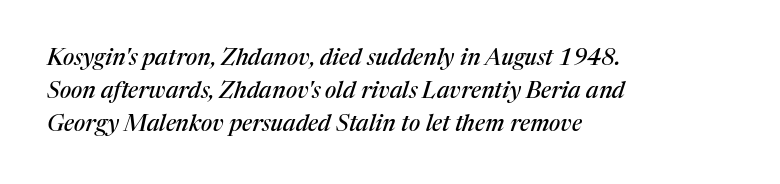
{"italic": "yes", "lean": "right", "slant_degrees": 17, "underline": "no", "align": "left", "line_spacing": "normal", "line_spacing_ratio": 1.43, "letter_spacing": "normal", "letter_spacing_em": 0.0, "glyph_px": 23}
